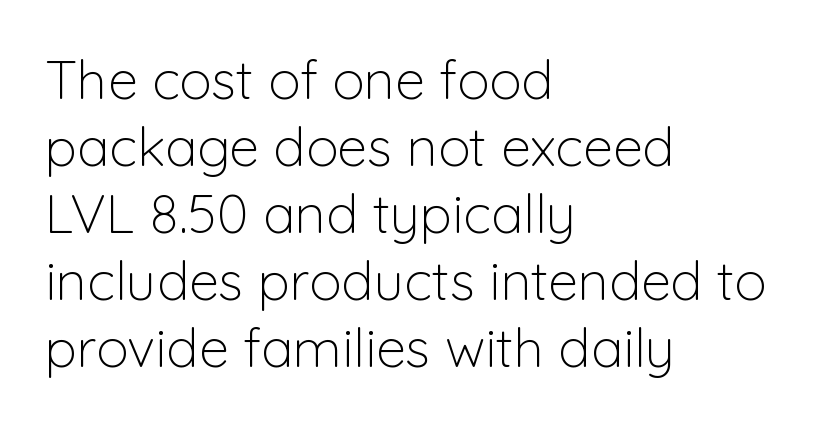
The image shows 54 px light sans-serif type, upright; set left-aligned, line spacing 1.24x, normal letter spacing, not underlined; low stroke contrast and a medium x-height.
